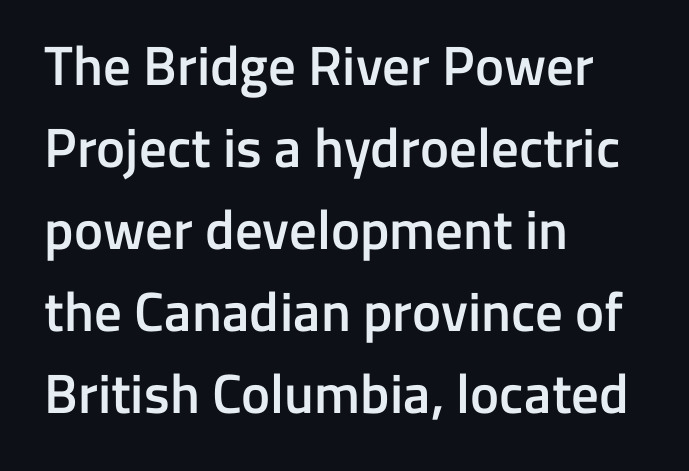
Q: Is the text bold? A: Semi-bold.
Q: Is the text italic (slanted)? A: No, it is upright.
Q: Is the typeface a serif or a sans-serif typeface? A: Sans-serif.
Q: Is the text underlined? A: No.
Q: How is the paragraph aligned? A: Left-aligned.
Q: Is the spacing between letters normal or unusually wide? A: Normal.
Q: Is the spacing between lines tight, normal or loose? A: Normal.
Q: Width (condensed, normal, or wide)? A: Normal.
Q: Stroke contrast? A: Low.
Q: x-height? A: Medium.
Q: Monospaced? A: No.
